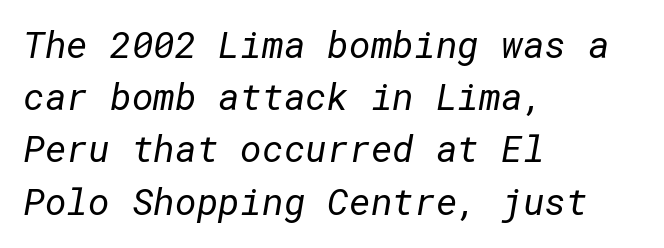
Q: Is the text bold? A: No.
Q: Is the typeface a serif or a sans-serif typeface? A: Sans-serif.
Q: Is the text underlined? A: No.
Q: How is the paragraph aligned? A: Left-aligned.
Q: Is the spacing between letters normal or unusually wide? A: Normal.
Q: Is the spacing between lines tight, normal or loose? A: Normal.
Q: Width (condensed, normal, or wide)? A: Normal.
Q: Stroke contrast? A: Low.
Q: x-height? A: Medium.
